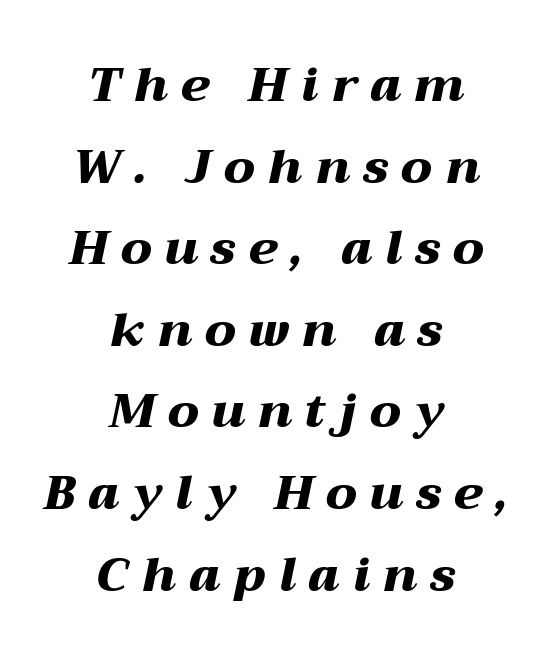
These lines are rendered in a variable-pitch font. Every row of glyphs is offset so its center matches the block's center. A clean baseline with only descenders dipping below it. The gaps between neighbouring characters are conspicuously large. Looking at the ascenders, they clearly lean.
